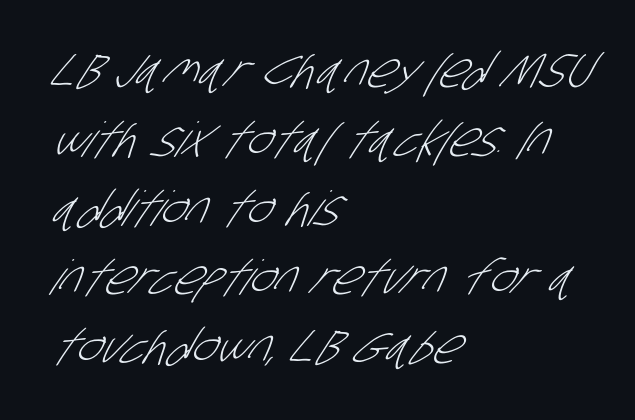
How are the letters spaced? Ordinarily, with no added tracking. The face used here is proportionally spaced, like ordinary book or web type. Unbolded letterforms with no extra heft. The type family on display is of the sans-serif kind. Line spacing here is normal. The lines in this sample share a left origin and differ only in where they stop.
